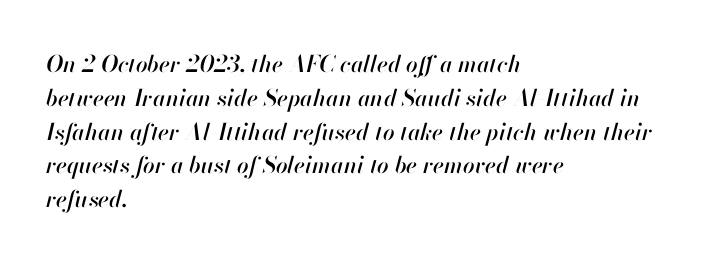
Q: Is the text italic (slanted)? A: Yes, it leans right by about 13 degrees.
Q: Is the text underlined? A: No.
Q: How is the paragraph aligned? A: Left-aligned.
Q: Is the spacing between letters normal or unusually wide? A: Normal.
Q: Is the spacing between lines tight, normal or loose? A: Normal.
